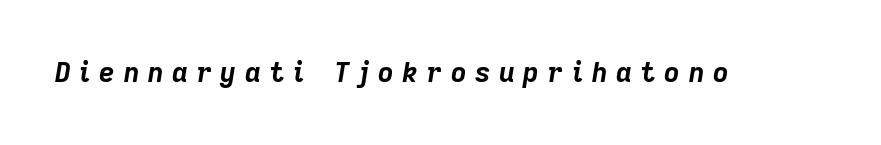
The words here are not underlined. Set as a true bold cut, around the 700 mark. How are the letters spaced? Widely, with obvious added tracking. Compared with ordinary roman type, these characters are visibly tilted.
